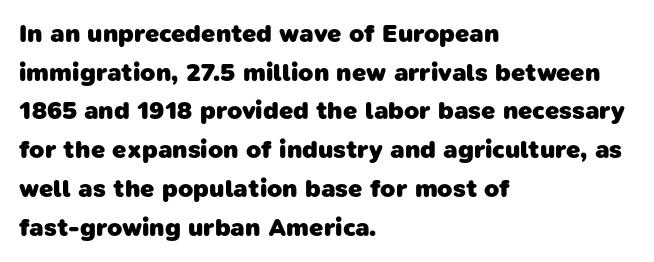
Q: Is the text bold? A: Yes.
Q: Is the text underlined? A: No.
Q: How is the paragraph aligned? A: Left-aligned.
Q: Is the spacing between letters normal or unusually wide? A: Normal.
Q: Is the spacing between lines tight, normal or loose? A: Normal.
